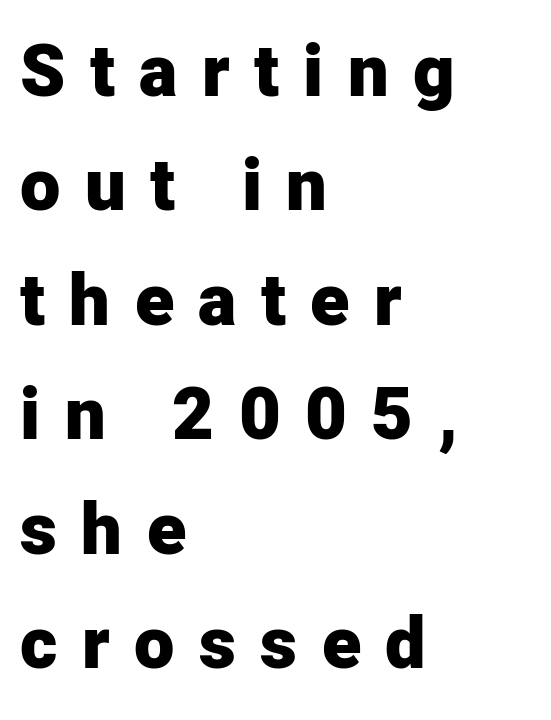
The image shows 72 px heavy sans-serif type, upright; set left-aligned, normal line spacing (1.59x), unusually wide letter spacing (+0.34 em), not underlined; low stroke contrast and a medium x-height.
